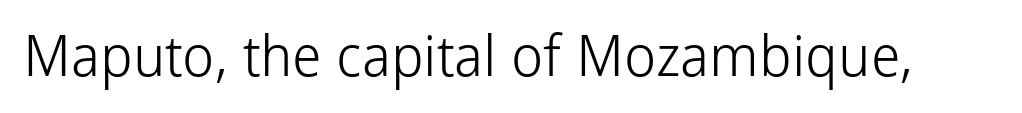
Ascenders rise straight up at ninety degrees. The area under the type is left untouched. Do the characters align in a grid? No, the font is proportional. This sample uses plain, unmodified letter spacing. Classification — sans serif. The passage shown is not bold in any degree.
